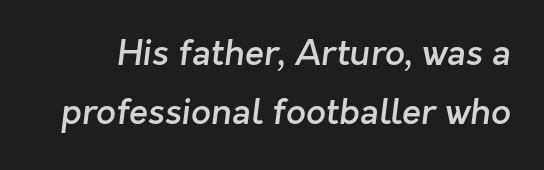
The rendering uses natural spacing where letterforms have individual widths. The line-height multiplier appears to be the usual default. The glyphs are unaccompanied by any horizontal stroke below them. A fair bit of extra ink — the face is semibold, not bold. This is sans-serif lettering, the kind often seen on screens and signage. Spacing between characters is what you'd get straight out of the box.
